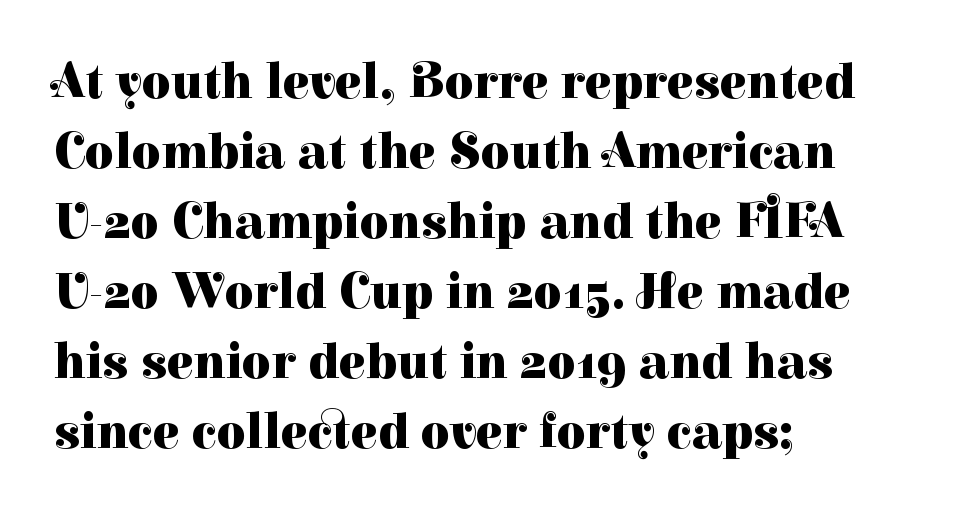
The image shows 50 px heavy serif type, upright; set left-aligned, normal line spacing (1.4x), normal letter spacing, not underlined; high stroke contrast and a medium x-height.
